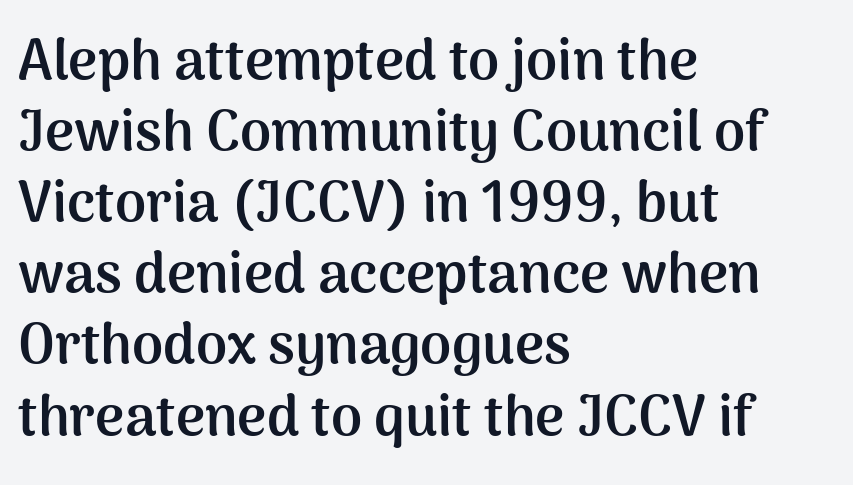
Q: Is the text bold? A: Yes.
Q: Is the text italic (slanted)? A: No, it is upright.
Q: Is the typeface a serif or a sans-serif typeface? A: Sans-serif.
Q: Is the text underlined? A: No.
Q: How is the paragraph aligned? A: Left-aligned.
Q: Is the spacing between letters normal or unusually wide? A: Normal.
Q: Is the spacing between lines tight, normal or loose? A: Normal.
Q: Width (condensed, normal, or wide)? A: Normal.
Q: Stroke contrast? A: Medium.
Q: x-height? A: Medium.
Q: Monospaced? A: No.
